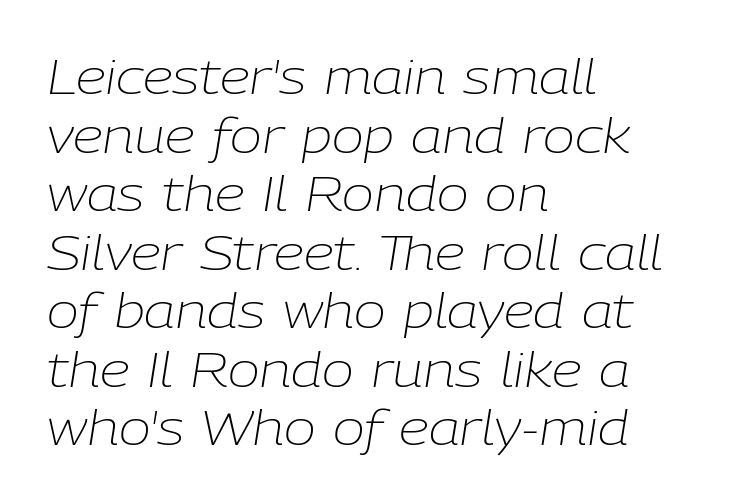
{"italic": "yes", "lean": "right", "slant_degrees": 9, "bold": "no", "weight": "light", "width": "normal", "stroke_contrast": "low", "x_height": "medium", "monospaced": "no", "underline": "no", "align": "left", "line_spacing_ratio": 1.22, "letter_spacing": "normal", "letter_spacing_em": 0.0, "glyph_px": 48}
